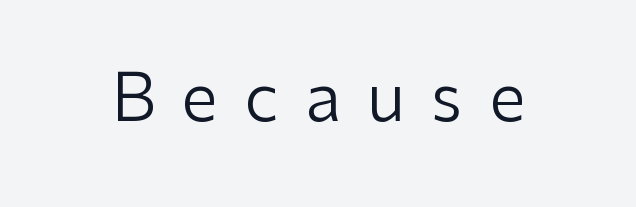
The image shows 66 px regular-weight sans-serif type, upright; set unusually wide letter spacing (+0.4 em), not underlined; low stroke contrast and a medium x-height.
